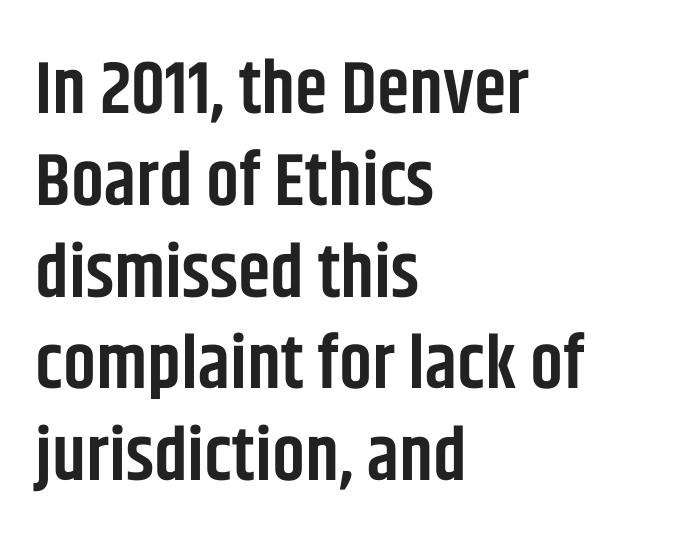
Q: Is the text bold? A: Semi-bold.
Q: Is the text italic (slanted)? A: No, it is upright.
Q: Is the typeface a serif or a sans-serif typeface? A: Sans-serif.
Q: Is the text underlined? A: No.
Q: How is the paragraph aligned? A: Left-aligned.
Q: Is the spacing between letters normal or unusually wide? A: Normal.
Q: Width (condensed, normal, or wide)? A: Condensed.
Q: Stroke contrast? A: Low.
Q: x-height? A: Large.
Q: Monospaced? A: No.
